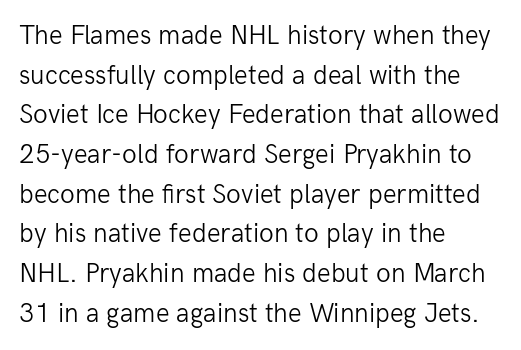
Notice how descenders clear the ascenders below comfortably — that's standard leading. Inter-character spacing is left at the font's built-in metrics. Bare-footed words on every line. The strokes are not fattened; the text isn't bold. A student would call this left alignment; a typographer would say flush left, rag right.
